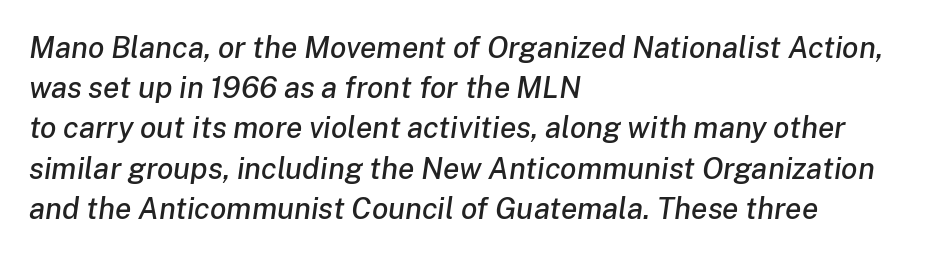
Q: Is the text italic (slanted)? A: Yes, it leans right by about 8 degrees.
Q: Is the text underlined? A: No.
Q: How is the paragraph aligned? A: Left-aligned.
Q: Is the spacing between letters normal or unusually wide? A: Normal.
Q: Is the spacing between lines tight, normal or loose? A: Normal.
Q: Width (condensed, normal, or wide)? A: Normal.
Q: Stroke contrast? A: Low.
Q: x-height? A: Medium.
Q: Monospaced? A: No.
